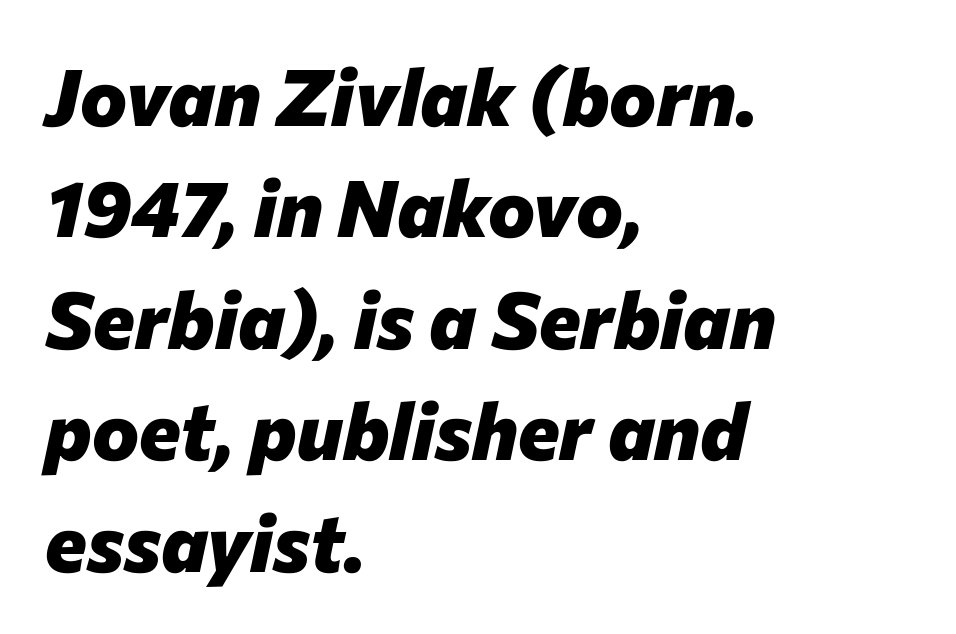
{"italic": "yes", "lean": "right", "slant_degrees": 12, "bold": "yes", "weight": "heavy", "width": "normal", "stroke_contrast": "low", "x_height": "medium", "monospaced": "no", "underline": "no", "align": "left", "line_spacing": "normal", "line_spacing_ratio": 1.41, "letter_spacing": "normal", "letter_spacing_em": 0.0, "glyph_px": 79}
